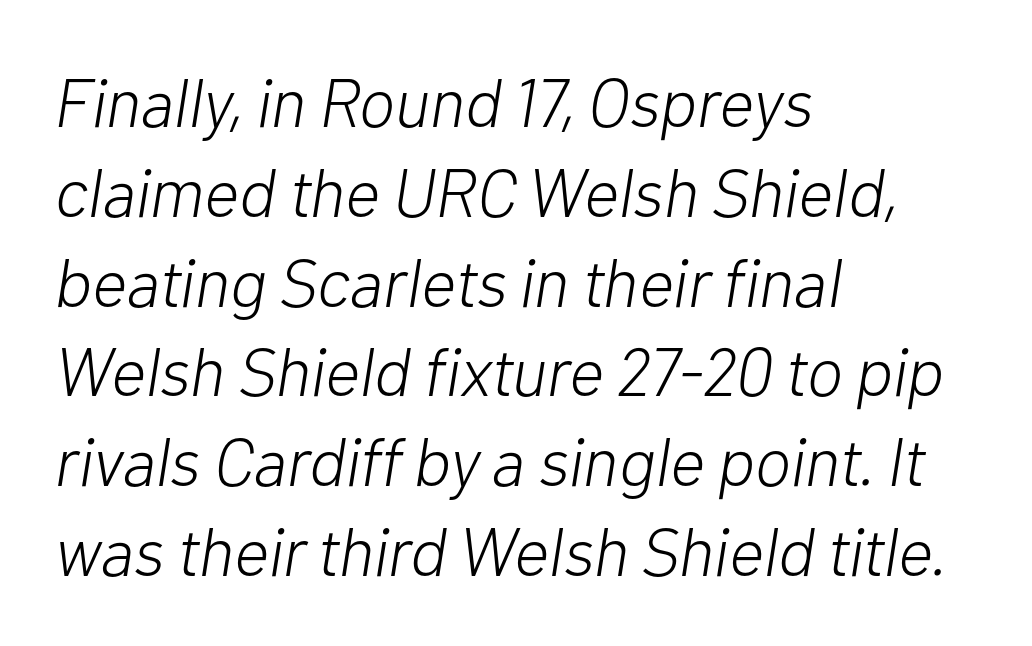
{"italic": "yes", "lean": "right", "slant_degrees": 10, "bold": "no", "weight": "light", "width": "normal", "stroke_contrast": "low", "x_height": "medium", "monospaced": "no", "underline": "no", "align": "left", "line_spacing": "normal", "line_spacing_ratio": 1.32, "letter_spacing": "normal", "letter_spacing_em": 0.0, "glyph_px": 68}
